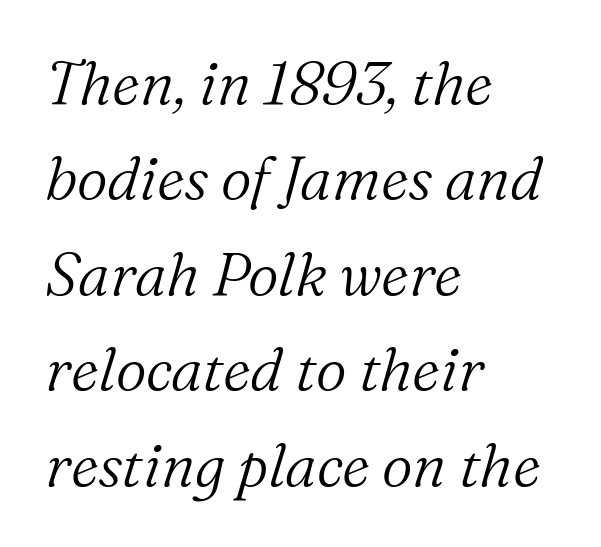
Q: Is the text bold? A: No.
Q: Is the text italic (slanted)? A: Yes, it leans right by about 16 degrees.
Q: Is the typeface a serif or a sans-serif typeface? A: Serif.
Q: Is the text underlined? A: No.
Q: How is the paragraph aligned? A: Left-aligned.
Q: Is the spacing between letters normal or unusually wide? A: Normal.
Q: Is the spacing between lines tight, normal or loose? A: Normal.
Q: Width (condensed, normal, or wide)? A: Normal.
Q: Stroke contrast? A: Medium.
Q: x-height? A: Medium.
Q: Monospaced? A: No.
